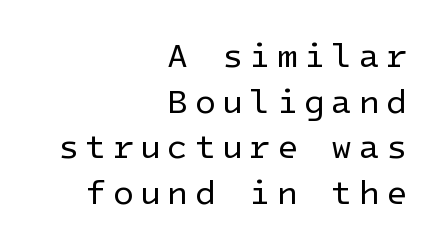
Classification — sans serif. No letter is thick-stroked: the sample isn't bold. Is the block centered? No — it sits flush against the right margin. Posture: upright roman. Letters rest on an invisible, unmarked baseline. Summary of vertical rhythm: regular, with standard interline spacing.
